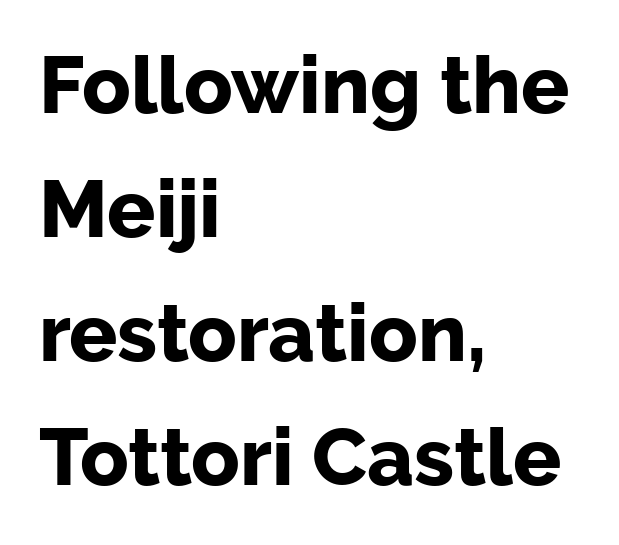
{"serif": "no", "italic": "no", "bold": "yes", "weight": "bold", "width": "normal", "stroke_contrast": "low", "x_height": "medium", "monospaced": "no", "underline": "no", "align": "left", "line_spacing": "normal", "line_spacing_ratio": 1.55, "letter_spacing": "normal", "letter_spacing_em": 0.0, "glyph_px": 80}
